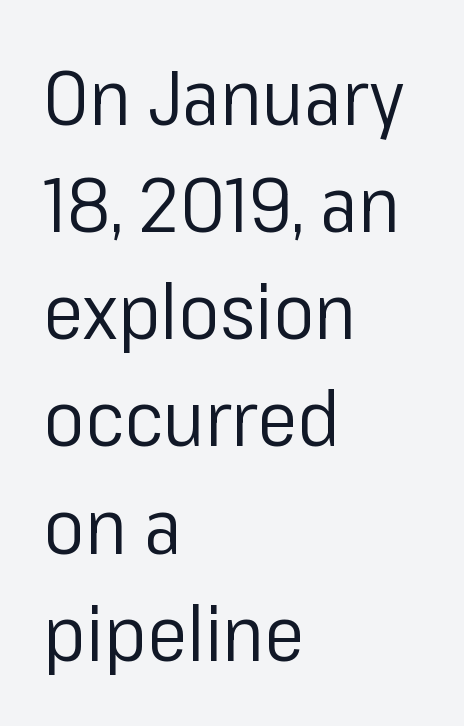
The lines in this sample share a left origin and differ only in where they stop. Serif or sans? Sans — the stroke terminals are bare. Each new line begins a customary step beneath the previous one. The foot of each line stays bare and open.
